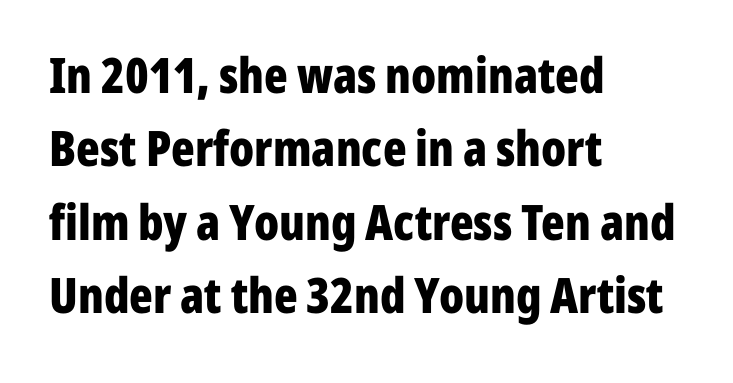
Q: Is the text bold? A: Yes.
Q: Is the text italic (slanted)? A: No, it is upright.
Q: Is the typeface a serif or a sans-serif typeface? A: Sans-serif.
Q: Is the text underlined? A: No.
Q: How is the paragraph aligned? A: Left-aligned.
Q: Is the spacing between letters normal or unusually wide? A: Normal.
Q: Is the spacing between lines tight, normal or loose? A: Normal.
Q: Width (condensed, normal, or wide)? A: Condensed.
Q: Stroke contrast? A: Low.
Q: x-height? A: Medium.
Q: Monospaced? A: No.
